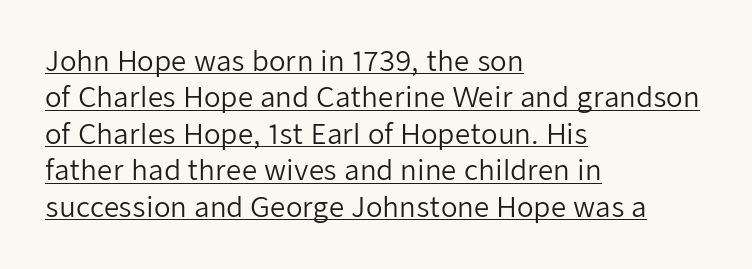
Unbolded letterforms with no extra heft. Words appear dense and cohesive because spacing is normal. Each line of the rendering has a horizontal stroke beneath the glyphs. Style check: upright. How would I describe the line gaps? Plain and ordinary. These lines stack with their left ends in a neat column.
